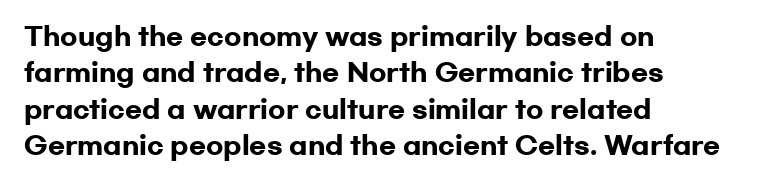
{"italic": "no", "bold": "yes", "underline": "no", "align": "left", "line_spacing": "normal", "line_spacing_ratio": 1.46, "letter_spacing": "normal", "letter_spacing_em": 0.0, "glyph_px": 25}
